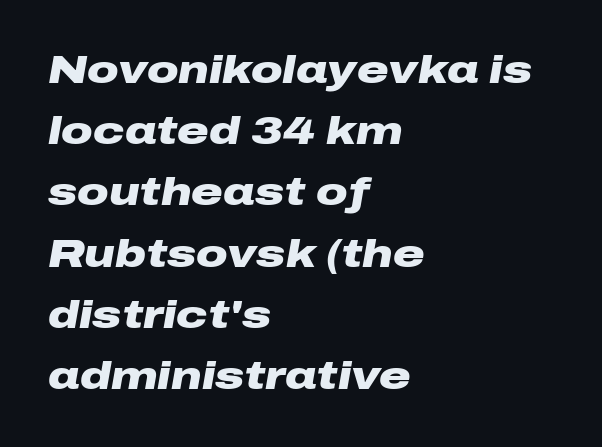
Q: Is the text bold? A: Yes.
Q: Is the text italic (slanted)? A: Yes, it leans right by about 10 degrees.
Q: Is the text underlined? A: No.
Q: How is the paragraph aligned? A: Left-aligned.
Q: Is the spacing between letters normal or unusually wide? A: Normal.
Q: Is the spacing between lines tight, normal or loose? A: Normal.
Q: Width (condensed, normal, or wide)? A: Wide.
Q: Stroke contrast? A: Low.
Q: x-height? A: Medium.
Q: Monospaced? A: No.
